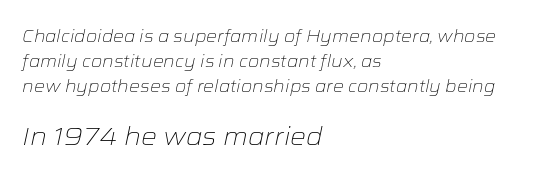
Q: Is the text bold? A: No.
Q: Is the text italic (slanted)? A: Yes, it leans right by about 12 degrees.
Q: Is the text underlined? A: No.
Q: How is the paragraph aligned? A: Left-aligned.
Q: Is the spacing between letters normal or unusually wide? A: Normal.
Q: Is the spacing between lines tight, normal or loose? A: Normal.
Q: Which block of text is set in a larger size, the first (top) or the second (bottom)? A: The second (bottom) one.
